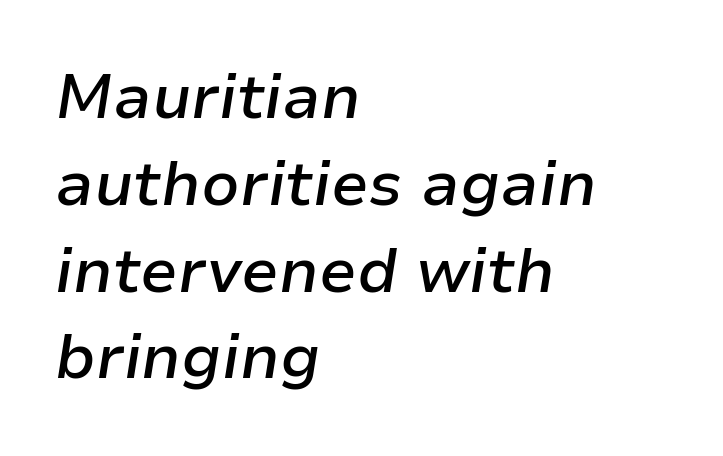
The image shows 62 px semibold type, italic (leaning right); set left-aligned, normal line spacing (1.4x), normal letter spacing, not underlined; low stroke contrast and a medium x-height.
